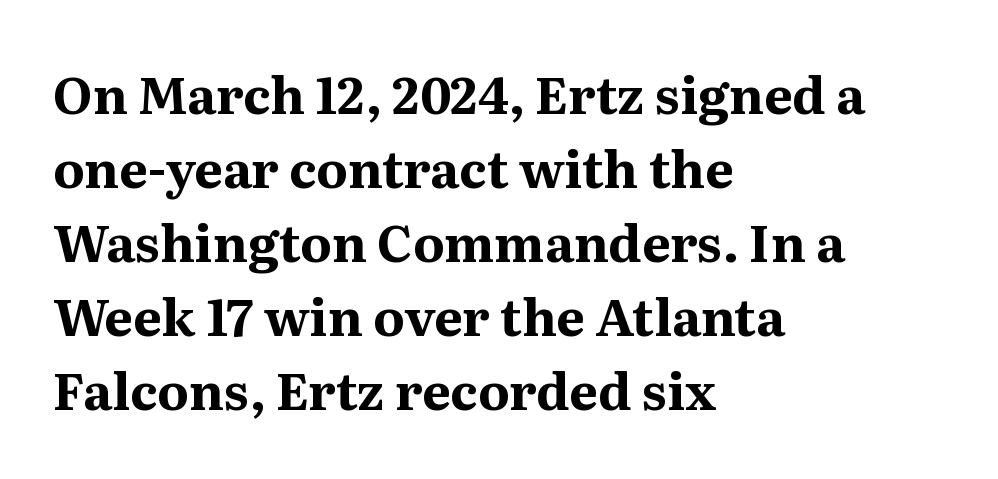
The image shows 51 px bold serif type, upright; set left-aligned, normal line spacing (1.45x), normal letter spacing, not underlined; medium stroke contrast and a medium x-height.
